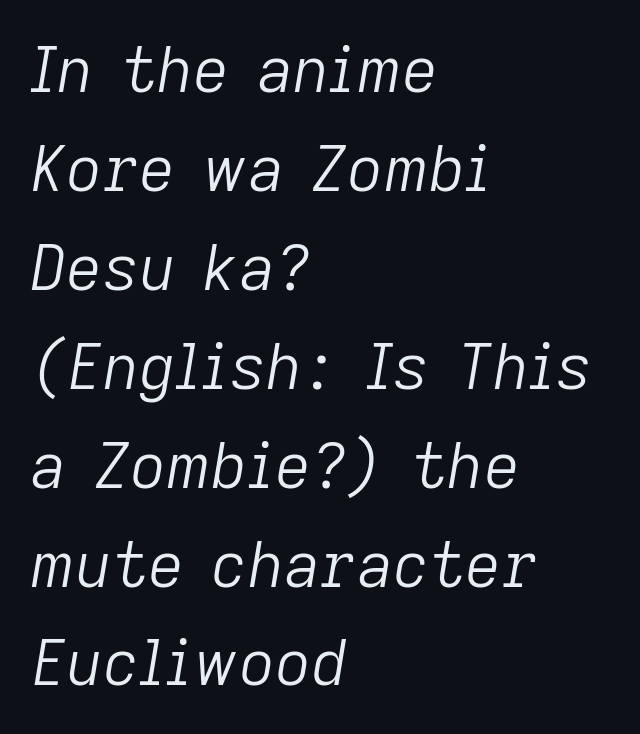
Check under the words: just untouched page. Quick note: interline space is typical. Visually the block forms a straight wall on the left and a jagged coastline on the right. Is this a heavy cut? Hardly; it is regular or lighter.
